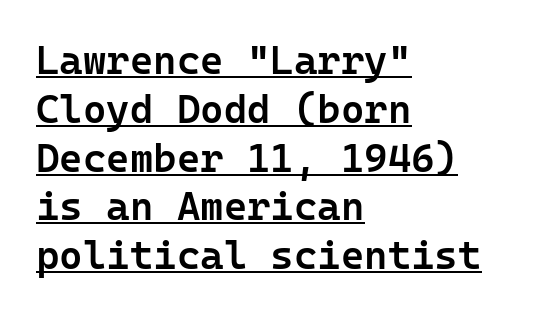
{"serif": "no", "italic": "no", "bold": "semi", "weight": "semibold", "width": "normal", "stroke_contrast": "low", "x_height": "medium", "underline": "yes", "align": "left", "line_spacing_ratio": 1.22, "letter_spacing": "normal", "letter_spacing_em": 0.0, "glyph_px": 40}
